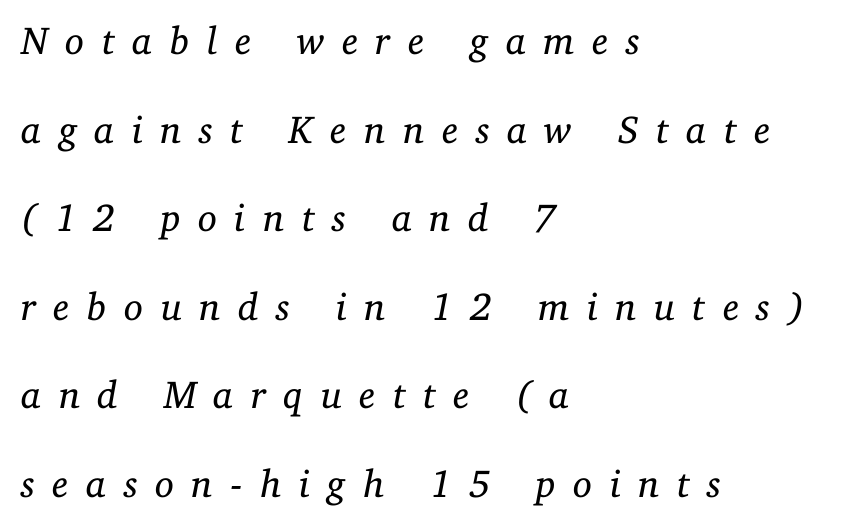
The image shows 39 px regular-weight serif type, italic (leaning right); set left-aligned, loose line spacing (2.27x), unusually wide letter spacing (+0.44 em), not underlined; low stroke contrast and a medium x-height.
